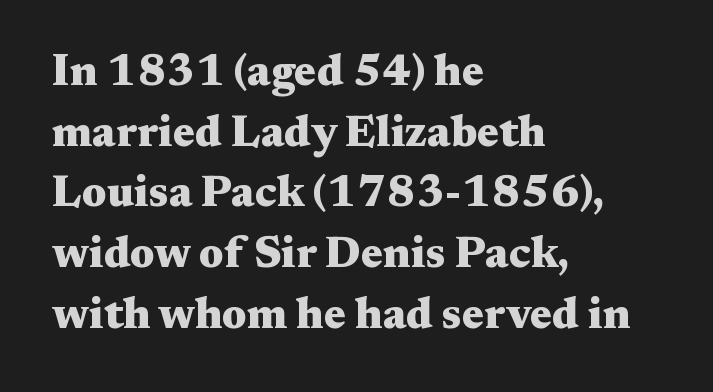
{"serif": "yes", "italic": "no", "bold": "yes", "weight": "heavy", "width": "wide", "stroke_contrast": "medium", "x_height": "medium", "monospaced": "no", "underline": "no", "align": "left", "line_spacing": "normal", "line_spacing_ratio": 1.38, "letter_spacing": "normal", "letter_spacing_em": 0.0, "glyph_px": 44}
